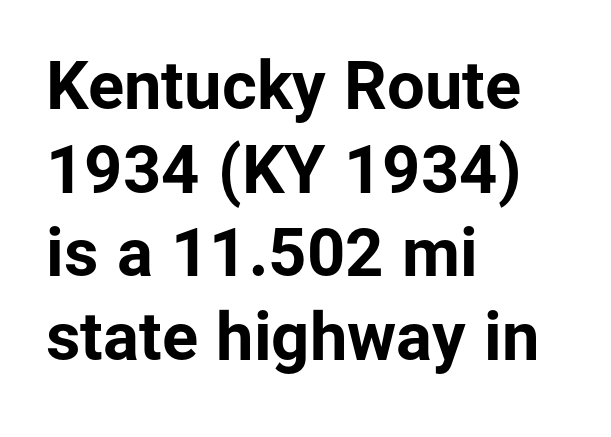
{"serif": "no", "italic": "no", "bold": "yes", "weight": "bold", "width": "normal", "stroke_contrast": "low", "x_height": "medium", "monospaced": "no", "underline": "no", "align": "left", "line_spacing": "normal", "line_spacing_ratio": 1.25, "letter_spacing": "normal", "letter_spacing_em": 0.0, "glyph_px": 67}
